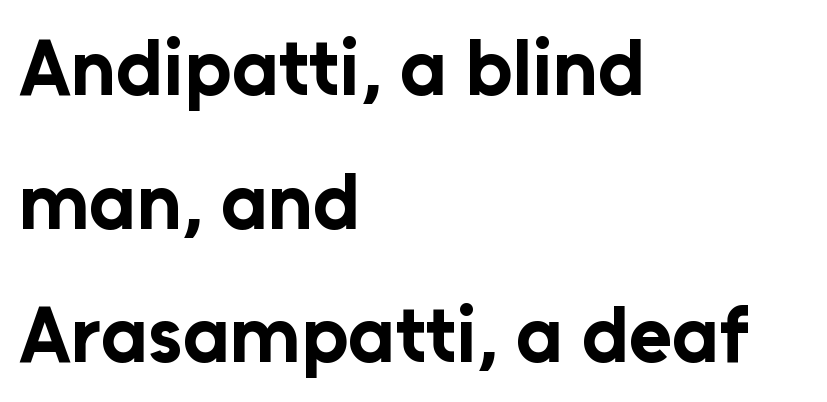
These words are printed bold, with thick strokes throughout. Each letter keeps its own natural width here, so spacing adapts to shape. The area under the type is left untouched. Check where the strokes stop: nothing finishes them off — pure sans. Leading matches the norm, producing a regular column.
